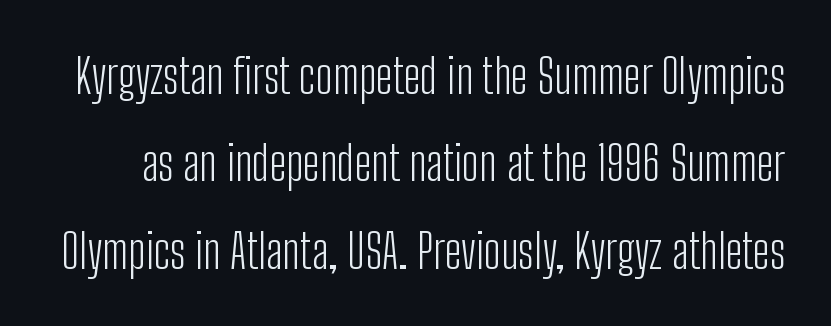
This sample has the flowing, uneven cadence of proportional lettering. Type without underlining. The face used here is a sans, in the tradition of grotesques and geometrics. Stem width sits at or under what a default text font uses.
